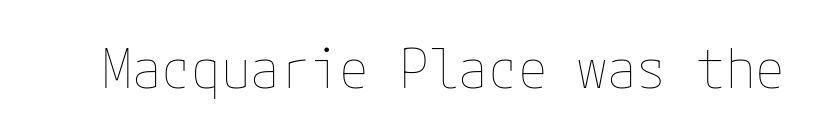
Q: Is the text bold? A: No.
Q: Is the text italic (slanted)? A: No, it is upright.
Q: Is the text underlined? A: No.
Q: Is the spacing between letters normal or unusually wide? A: Normal.
Q: Width (condensed, normal, or wide)? A: Normal.
Q: Stroke contrast? A: Low.
Q: x-height? A: Medium.
